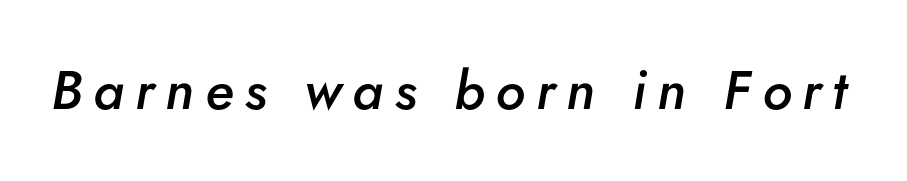
The image shows 54 px semibold type, italic (leaning right); set unusually wide letter spacing (+0.2 em), not underlined; low stroke contrast and a small x-height.
